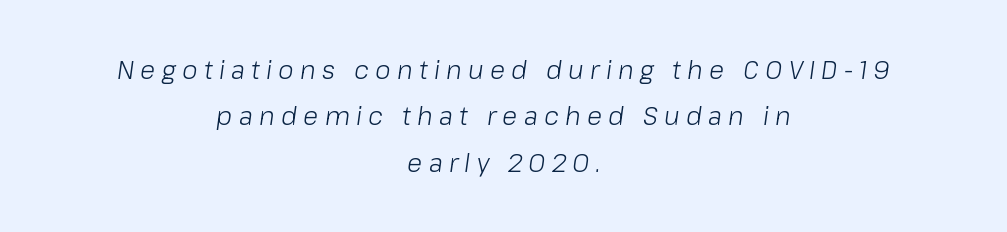
Q: Is the text bold? A: No.
Q: Is the text italic (slanted)? A: Yes, it leans right by about 8 degrees.
Q: Is the text underlined? A: No.
Q: How is the paragraph aligned? A: Centered.
Q: Is the spacing between letters normal or unusually wide? A: Unusually wide.
